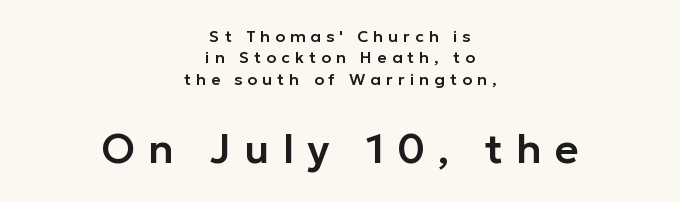
{"serif": "no", "italic": "no", "width": "normal", "stroke_contrast": "low", "x_height": "medium", "monospaced": "no", "underline": "no", "align": "center", "line_spacing": "normal", "line_spacing_ratio": 1.34, "letter_spacing": "wide", "letter_spacing_em": 0.32, "larger_block": "second", "size_ratio": 2.56, "glyph_px": 41}
